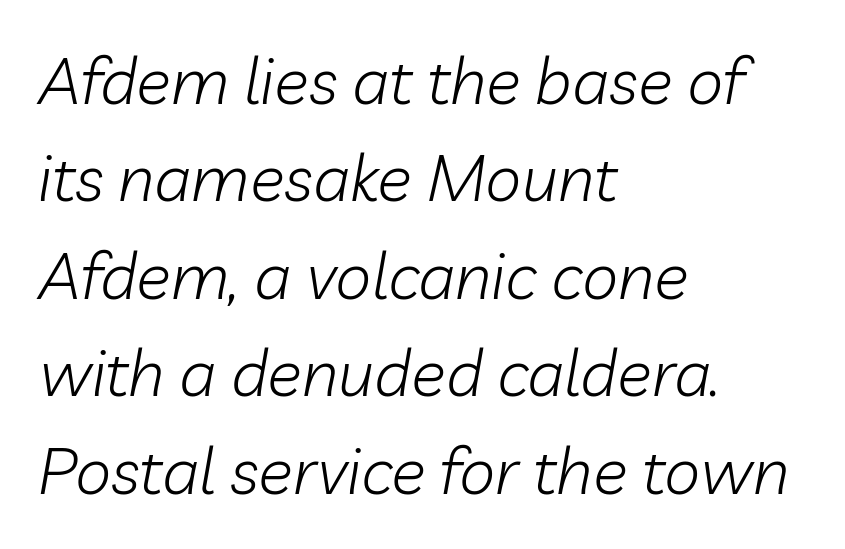
{"italic": "yes", "lean": "right", "slant_degrees": 10, "bold": "no", "weight": "light", "width": "normal", "stroke_contrast": "low", "x_height": "medium", "monospaced": "no", "underline": "no", "align": "left", "line_spacing": "normal", "line_spacing_ratio": 1.5, "letter_spacing": "normal", "letter_spacing_em": 0.0, "glyph_px": 65}
